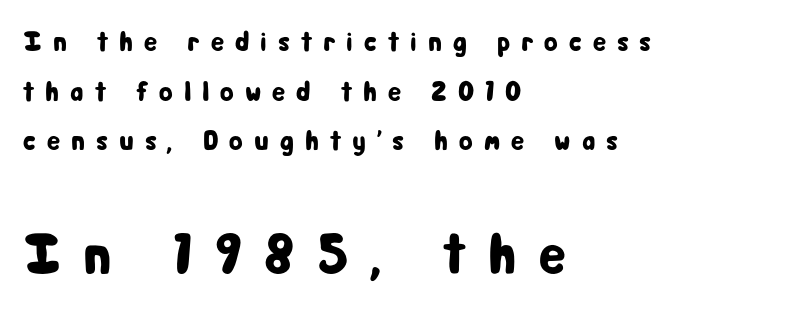
Posture: straight, roman, zero tilt. The second block has been scaled up relative to the first. Glyph-to-glyph distance is far greater than everyday printed text. If you drew a ruler down the left edge, every line would touch it.
